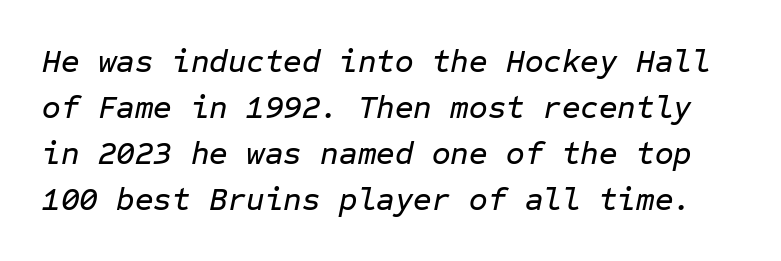
Q: Is the text italic (slanted)? A: Yes, it leans right by about 12 degrees.
Q: Is the text underlined? A: No.
Q: Is the spacing between letters normal or unusually wide? A: Normal.
Q: Is the spacing between lines tight, normal or loose? A: Normal.
Q: Width (condensed, normal, or wide)? A: Normal.
Q: Stroke contrast? A: Low.
Q: x-height? A: Medium.
Q: Monospaced? A: Yes.
